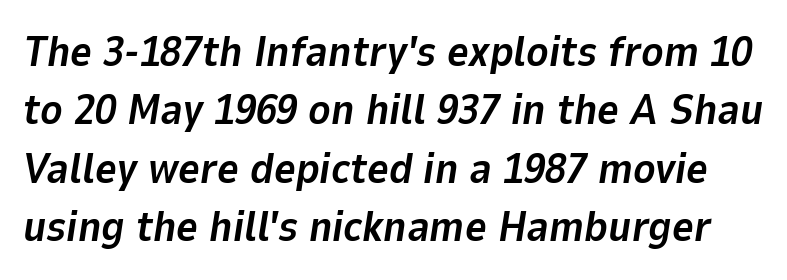
{"italic": "yes", "lean": "right", "slant_degrees": 9, "bold": "yes", "weight": "bold", "width": "normal", "stroke_contrast": "low", "x_height": "medium", "monospaced": "no", "underline": "no", "line_spacing": "normal", "line_spacing_ratio": 1.39, "letter_spacing": "normal", "letter_spacing_em": 0.0, "glyph_px": 42}
